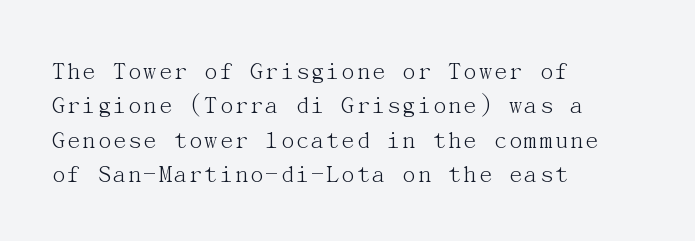
Q: Is the text bold? A: No.
Q: Is the text italic (slanted)? A: No, it is upright.
Q: Is the text underlined? A: No.
Q: How is the paragraph aligned? A: Left-aligned.
Q: Is the spacing between letters normal or unusually wide? A: Normal.
Q: Is the spacing between lines tight, normal or loose? A: Normal.
